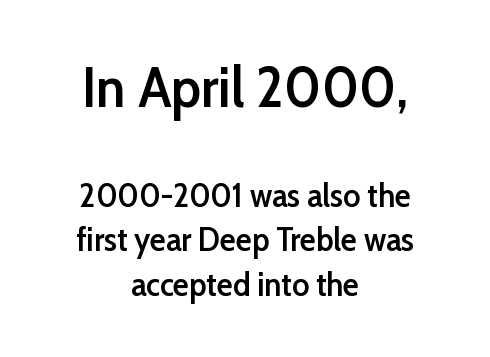
The image shows 57 px semibold sans-serif type, upright; set centered, normal line spacing (1.35x), normal letter spacing, not underlined; the first (top) block is 1.73x larger; low stroke contrast and a medium x-height.
